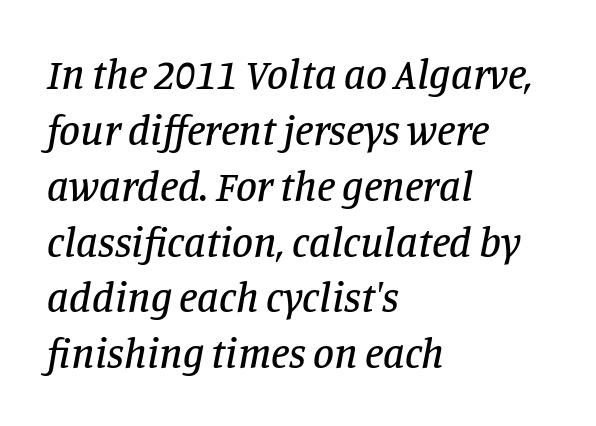
How are the letters spaced? Ordinarily, with no added tracking. Which margin do the lines hug? The left one — the right edge is uneven. A normal amount of white space separates one row of letters from the next. Is this a fixed-width face? No — the glyphs have proportional, varying widths.
